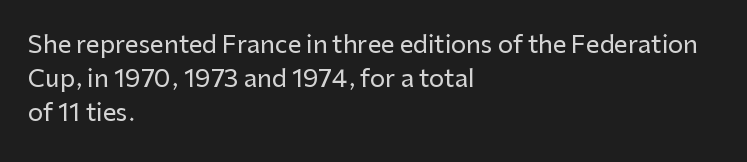
Q: Is the text italic (slanted)? A: No, it is upright.
Q: Is the text underlined? A: No.
Q: How is the paragraph aligned? A: Left-aligned.
Q: Is the spacing between letters normal or unusually wide? A: Normal.
Q: Is the spacing between lines tight, normal or loose? A: Normal.
